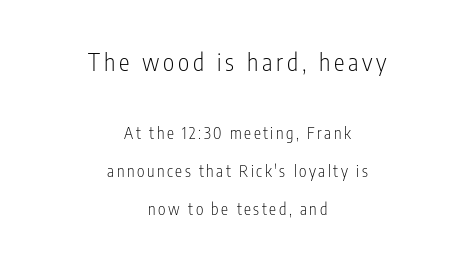
The image shows 24 px text type, upright; set centered, loose line spacing (2.38x), not underlined; the first (top) block is 1.5x larger.
